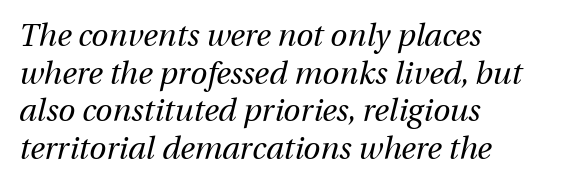
The image shows 31 px regular-weight type, italic (leaning right); set left-aligned, line spacing 1.21x, normal letter spacing, not underlined; medium stroke contrast and a medium x-height.
